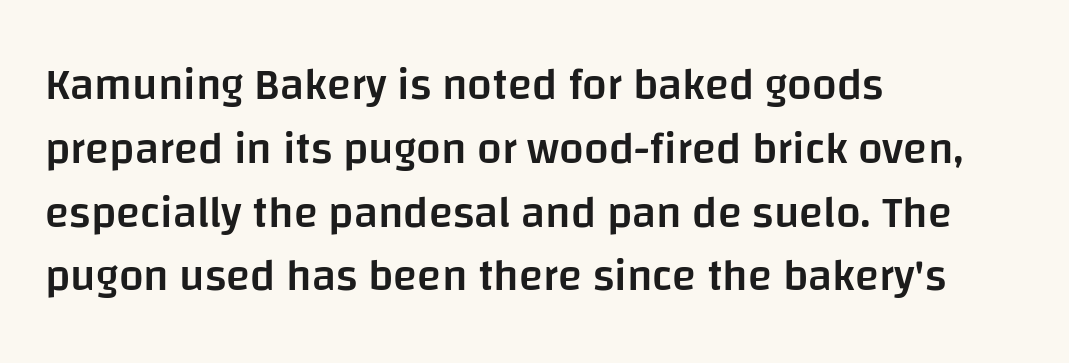
Q: Is the text bold? A: Semi-bold.
Q: Is the text italic (slanted)? A: No, it is upright.
Q: Is the typeface a serif or a sans-serif typeface? A: Sans-serif.
Q: Is the text underlined? A: No.
Q: How is the paragraph aligned? A: Left-aligned.
Q: Is the spacing between letters normal or unusually wide? A: Normal.
Q: Is the spacing between lines tight, normal or loose? A: Normal.
Q: Width (condensed, normal, or wide)? A: Normal.
Q: Stroke contrast? A: Low.
Q: x-height? A: Large.
Q: Monospaced? A: No.
